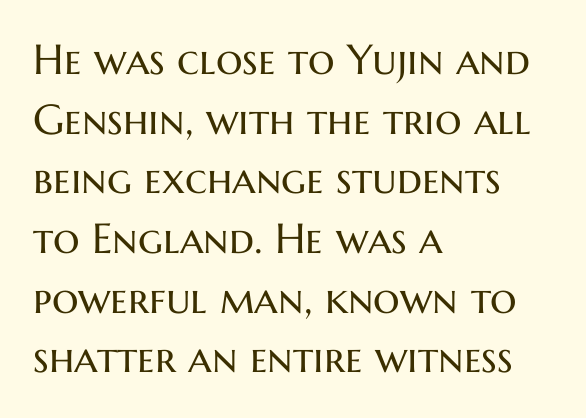
Q: Is the text bold? A: No.
Q: Is the text italic (slanted)? A: No, it is upright.
Q: Is the typeface a serif or a sans-serif typeface? A: Sans-serif.
Q: Is the text underlined? A: No.
Q: How is the paragraph aligned? A: Left-aligned.
Q: Is the spacing between letters normal or unusually wide? A: Normal.
Q: Is the spacing between lines tight, normal or loose? A: Normal.
Q: Width (condensed, normal, or wide)? A: Normal.
Q: Stroke contrast? A: Medium.
Q: x-height? A: Medium.
Q: Monospaced? A: No.
